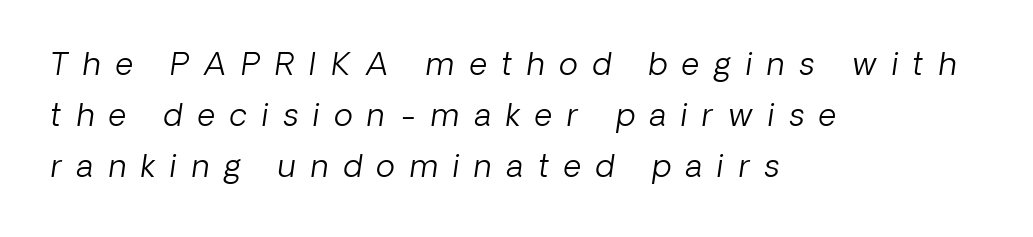
{"italic": "yes", "lean": "right", "slant_degrees": 8, "bold": "no", "weight": "light", "width": "normal", "stroke_contrast": "low", "x_height": "medium", "monospaced": "no", "underline": "no", "align": "left", "line_spacing": "normal", "line_spacing_ratio": 1.65, "letter_spacing": "wide", "letter_spacing_em": 0.48, "glyph_px": 31}
